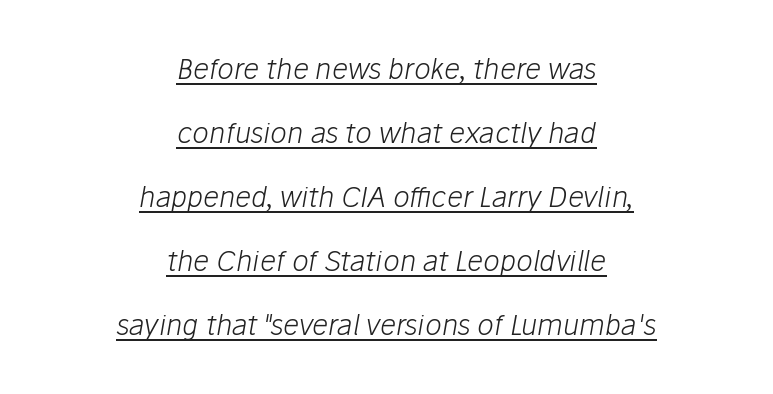
How would I describe the line gaps? Wide and relaxed. Characters are canted at an angle relative to the baseline's perpendicular. Horizontally, the lines are justified to the midpoint only. Inter-character spacing is left at the font's built-in metrics. Heaviness? Minimal to ordinary, like unemphasized prose. Glance below the letters and you will spot a drawn line.
